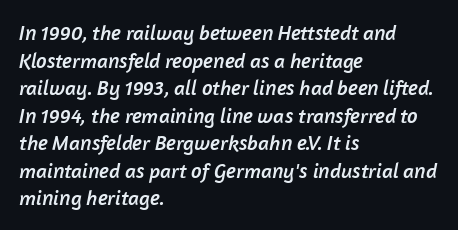
{"underline": "no", "align": "left", "line_spacing": "normal", "line_spacing_ratio": 1.31, "letter_spacing": "normal", "letter_spacing_em": 0.0, "glyph_px": 21}
